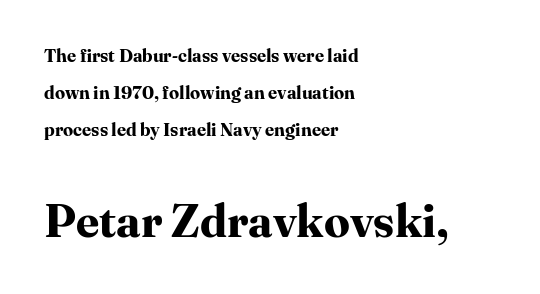
The block sitting lower on the canvas is the one with enlarged characters. Rendered with straight, roman letterforms. Spacing between characters is what you'd get straight out of the box. Line spacing here is loose. Words float on clear page, feet unadorned.
